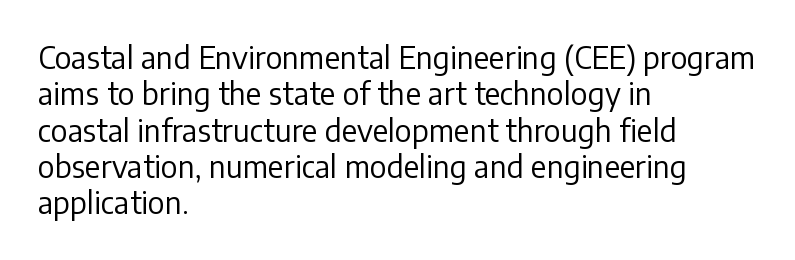
Q: Is the text bold? A: No.
Q: Is the text italic (slanted)? A: No, it is upright.
Q: Is the typeface a serif or a sans-serif typeface? A: Sans-serif.
Q: Is the text underlined? A: No.
Q: How is the paragraph aligned? A: Left-aligned.
Q: Is the spacing between letters normal or unusually wide? A: Normal.
Q: Width (condensed, normal, or wide)? A: Normal.
Q: Stroke contrast? A: Low.
Q: x-height? A: Medium.
Q: Monospaced? A: No.
